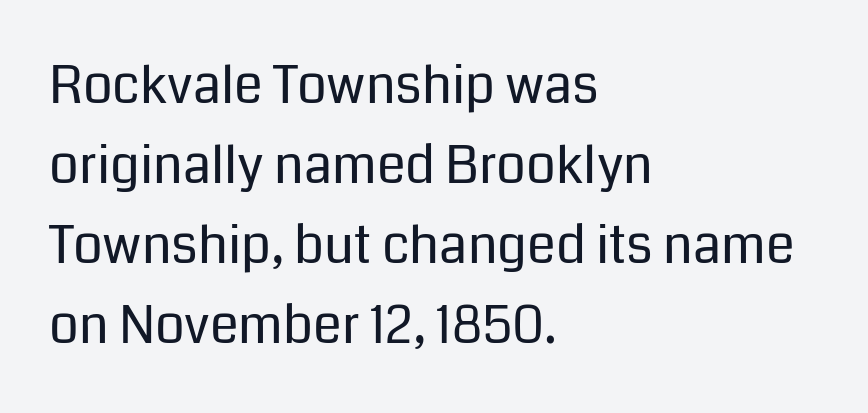
{"serif": "no", "italic": "no", "bold": "no", "weight": "regular", "width": "normal", "stroke_contrast": "low", "x_height": "medium", "monospaced": "no", "underline": "no", "align": "left", "line_spacing": "normal", "line_spacing_ratio": 1.54, "letter_spacing": "normal", "letter_spacing_em": 0.0, "glyph_px": 52}
